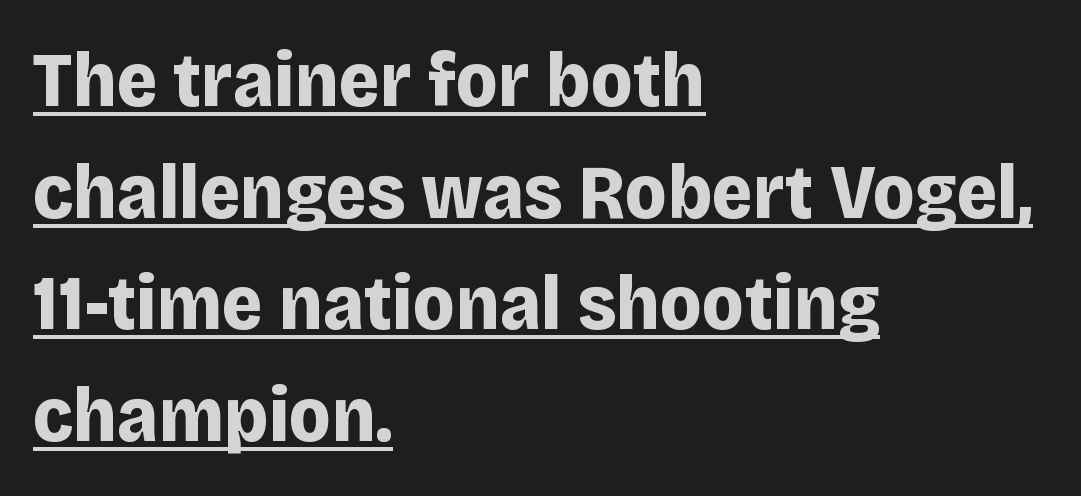
{"serif": "no", "italic": "no", "bold": "yes", "weight": "bold", "width": "normal", "stroke_contrast": "low", "x_height": "large", "monospaced": "no", "underline": "yes", "align": "left", "line_spacing": "normal", "line_spacing_ratio": 1.43, "letter_spacing": "normal", "letter_spacing_em": 0.0, "glyph_px": 78}
